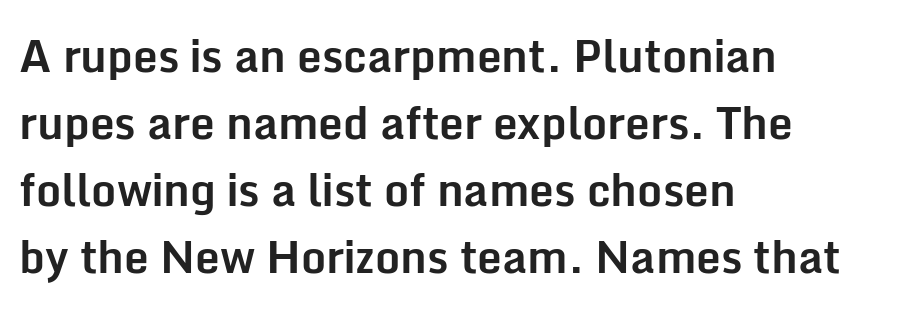
{"serif": "no", "italic": "no", "bold": "yes", "weight": "bold", "width": "normal", "stroke_contrast": "low", "x_height": "medium", "monospaced": "no", "underline": "no", "align": "left", "line_spacing": "normal", "line_spacing_ratio": 1.52, "letter_spacing": "normal", "letter_spacing_em": 0.0, "glyph_px": 44}
